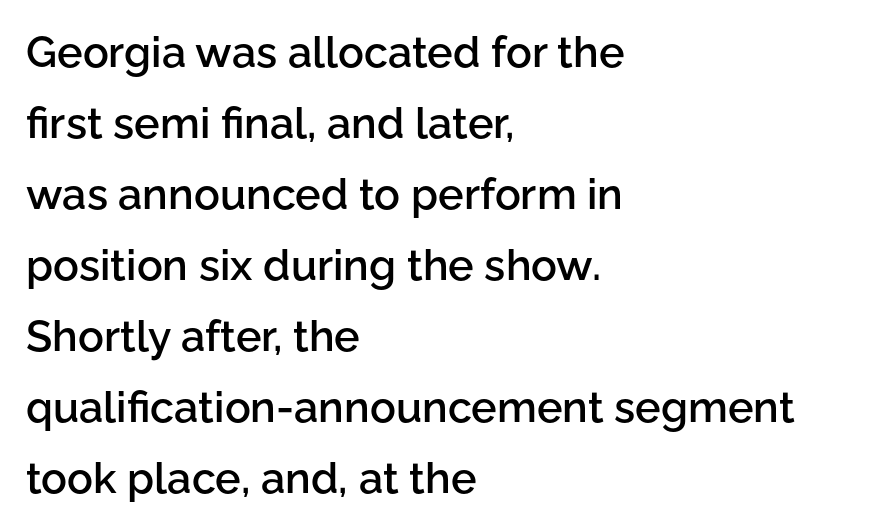
Q: Is the text bold? A: Semi-bold.
Q: Is the text italic (slanted)? A: No, it is upright.
Q: Is the typeface a serif or a sans-serif typeface? A: Sans-serif.
Q: Is the text underlined? A: No.
Q: How is the paragraph aligned? A: Left-aligned.
Q: Is the spacing between letters normal or unusually wide? A: Normal.
Q: Is the spacing between lines tight, normal or loose? A: Normal.
Q: Width (condensed, normal, or wide)? A: Normal.
Q: Stroke contrast? A: Low.
Q: x-height? A: Medium.
Q: Monospaced? A: No.
